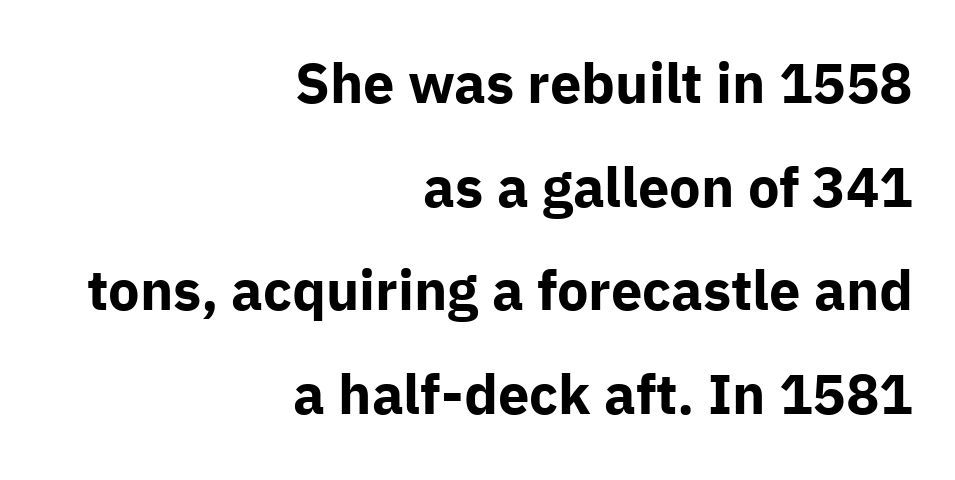
Q: Is the text bold? A: Yes.
Q: Is the text italic (slanted)? A: No, it is upright.
Q: Is the typeface a serif or a sans-serif typeface? A: Sans-serif.
Q: Is the text underlined? A: No.
Q: How is the paragraph aligned? A: Right-aligned.
Q: Is the spacing between letters normal or unusually wide? A: Normal.
Q: Width (condensed, normal, or wide)? A: Normal.
Q: Stroke contrast? A: Low.
Q: x-height? A: Medium.
Q: Monospaced? A: No.
